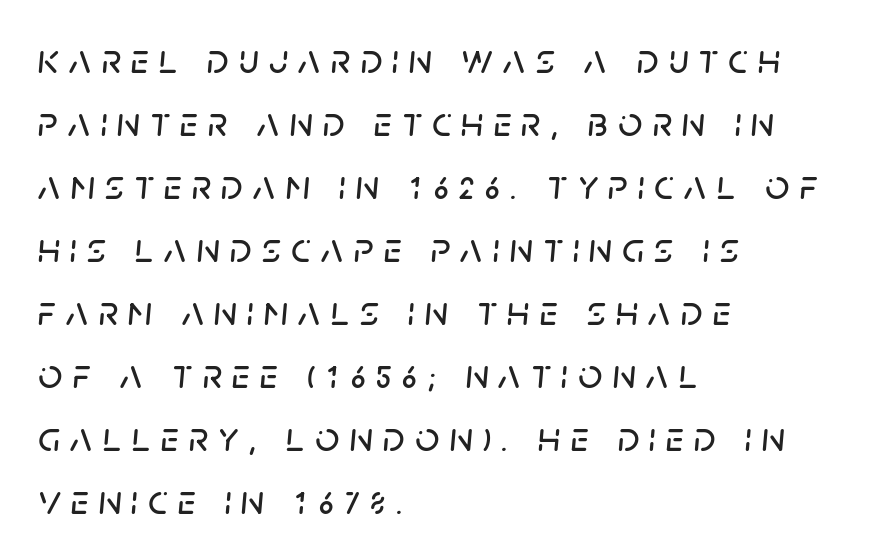
Q: Is the text italic (slanted)? A: Yes, it leans right by about 5 degrees.
Q: Is the text underlined? A: No.
Q: How is the paragraph aligned? A: Left-aligned.
Q: Is the spacing between letters normal or unusually wide? A: Unusually wide.
Q: Is the spacing between lines tight, normal or loose? A: Normal.
Q: Width (condensed, normal, or wide)? A: Normal.
Q: Stroke contrast? A: Low.
Q: x-height? A: Large.
Q: Monospaced? A: No.
